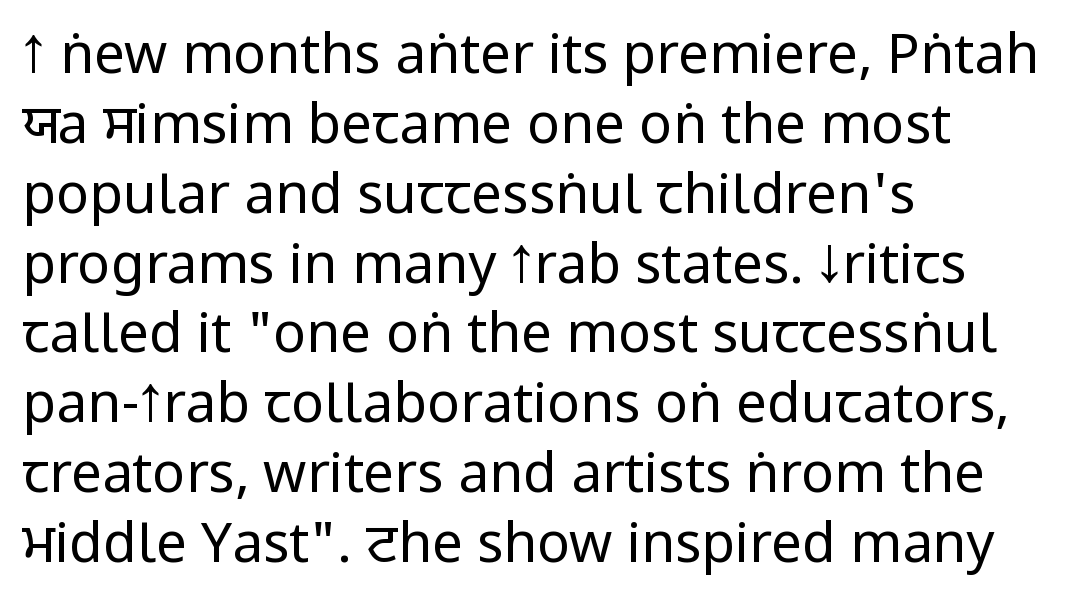
Think of a printed novel: that variable character pitch is what you see here. A roman cut, with each character standing at attention. Unlike a traditional serif, this face leaves its strokes unadorned. Horizontal alignment here is leftward, the default for most running prose. Heaviness? Minimal to ordinary, like unemphasized prose. The baseline area is clear.
